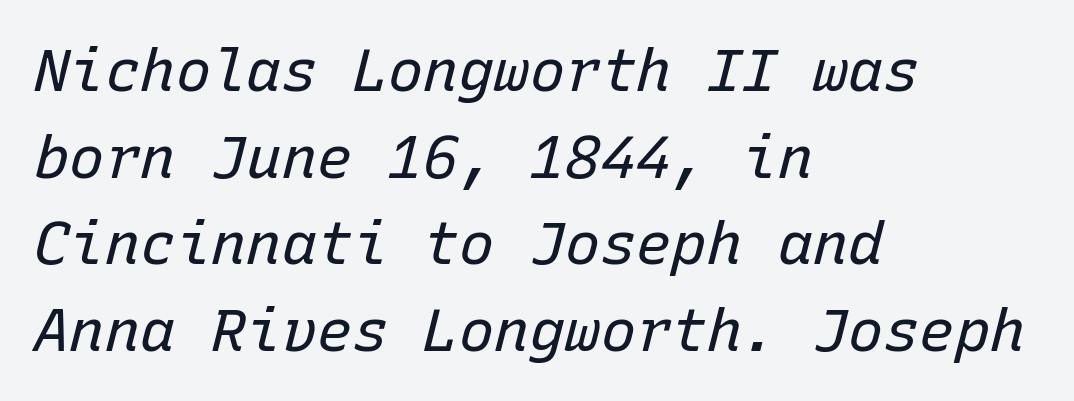
{"italic": "yes", "lean": "right", "slant_degrees": 15, "bold": "no", "weight": "regular", "width": "normal", "stroke_contrast": "low", "x_height": "medium", "monospaced": "yes", "underline": "no", "align": "left", "line_spacing": "normal", "line_spacing_ratio": 1.47, "letter_spacing": "normal", "letter_spacing_em": 0.0, "glyph_px": 59}
